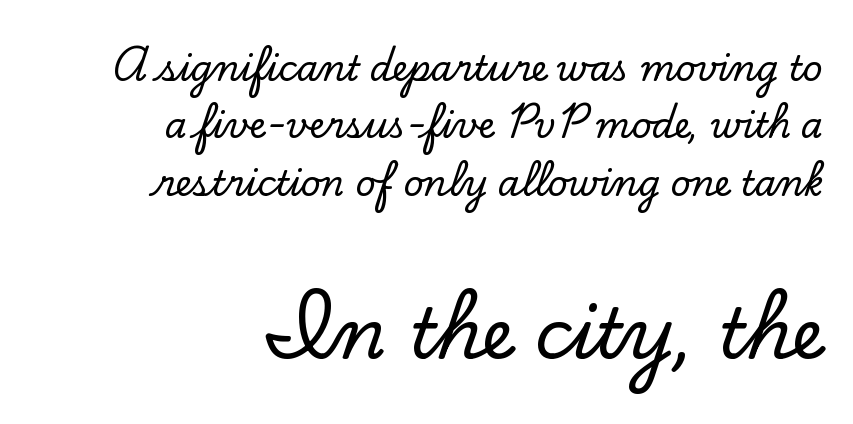
Q: Is the text italic (slanted)? A: Yes.
Q: Is the typeface a serif or a sans-serif typeface? A: Serif.
Q: Is the text underlined? A: No.
Q: How is the paragraph aligned? A: Right-aligned.
Q: Is the spacing between letters normal or unusually wide? A: Normal.
Q: Is the spacing between lines tight, normal or loose? A: Normal.
Q: Which block of text is set in a larger size, the first (top) or the second (bottom)? A: The second (bottom) one.
Q: Width (condensed, normal, or wide)? A: Normal.
Q: Stroke contrast? A: Low.
Q: x-height? A: Small.
Q: Monospaced? A: No.
